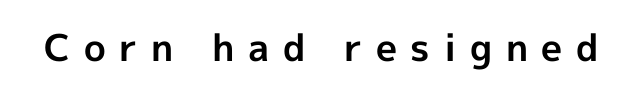
{"serif": "no", "italic": "no", "bold": "yes", "weight": "bold", "width": "normal", "x_height": "medium", "monospaced": "no", "underline": "no", "letter_spacing": "wide", "letter_spacing_em": 0.37, "glyph_px": 37}
